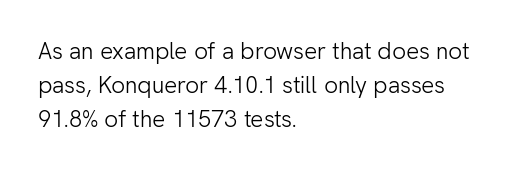
Q: Is the text bold? A: No.
Q: Is the text italic (slanted)? A: No, it is upright.
Q: Is the text underlined? A: No.
Q: How is the paragraph aligned? A: Left-aligned.
Q: Is the spacing between letters normal or unusually wide? A: Normal.
Q: Is the spacing between lines tight, normal or loose? A: Normal.
